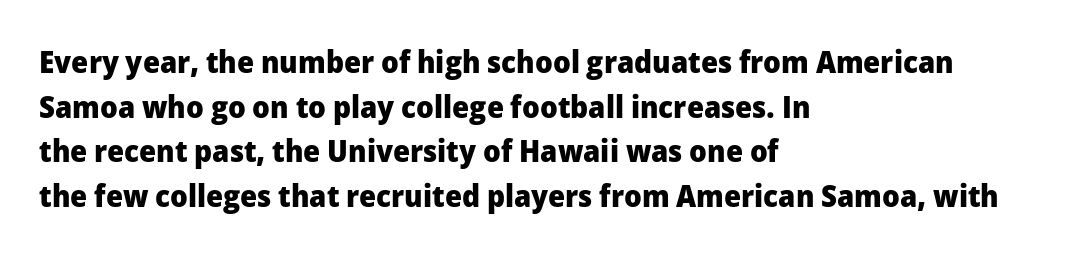
The image shows 31 px heavy sans-serif type, upright; set left-aligned, normal line spacing (1.44x), normal letter spacing, not underlined; low stroke contrast and a medium x-height.
